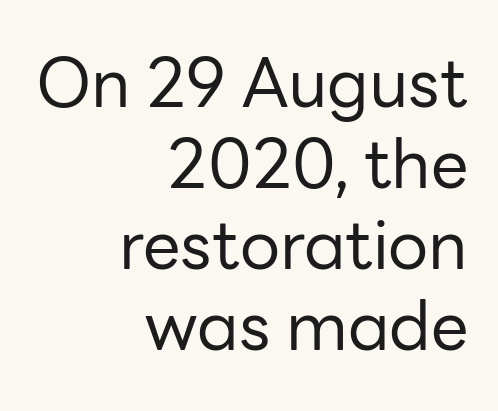
One-word summary of the alignment: right. A sans-serif font was chosen for this passage. Spacing verdict: proportional, widths tailored to each character. You could call the tracking neutral — neither tight nor loose. It's the straight-up-and-down kind of type. Letters have the restrained weight of plain body copy at most.
